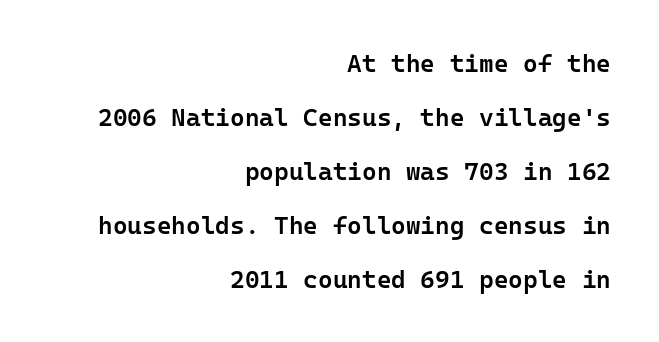
{"italic": "no", "bold": "semi", "underline": "no", "align": "right", "line_spacing": "loose", "line_spacing_ratio": 2.16, "letter_spacing": "normal", "letter_spacing_em": 0.0, "glyph_px": 25}
